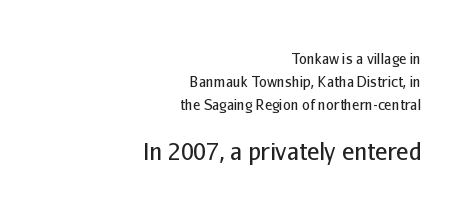
{"italic": "no", "bold": "no", "underline": "no", "align": "right", "line_spacing": "normal", "line_spacing_ratio": 1.63, "letter_spacing": "normal", "letter_spacing_em": 0.0, "larger_block": "second", "size_ratio": 1.64, "glyph_px": 23}
